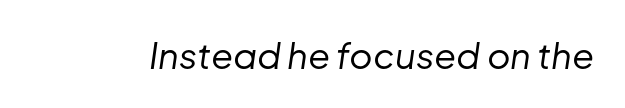
{"italic": "yes", "lean": "right", "slant_degrees": 8, "bold": "no", "weight": "regular", "width": "normal", "stroke_contrast": "low", "x_height": "medium", "monospaced": "no", "underline": "no", "letter_spacing": "normal", "letter_spacing_em": 0.0, "glyph_px": 36}
